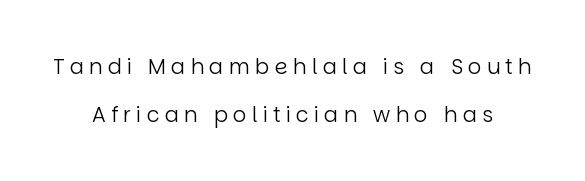
{"italic": "no", "bold": "no", "underline": "no", "align": "center", "line_spacing": "loose", "line_spacing_ratio": 2.27, "letter_spacing": "wide", "letter_spacing_em": 0.25, "glyph_px": 21}
